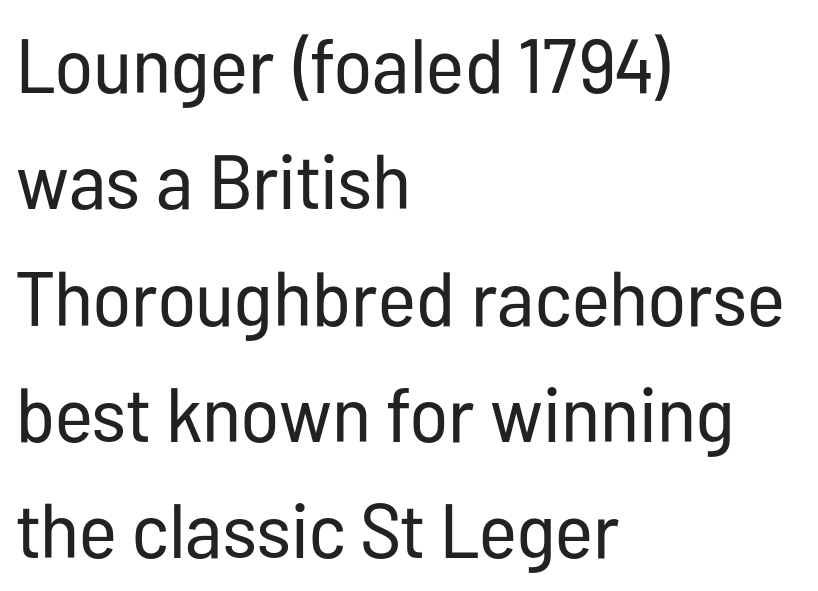
Underline: absent. The lines sit at an ordinary, default distance from one another. Stem width sits at or under what a default text font uses. Looks like regular typesetting: each glyph gets only the width it needs. The characters display no serif detailing; their extremities are plain. It's the straight-up-and-down kind of type.
